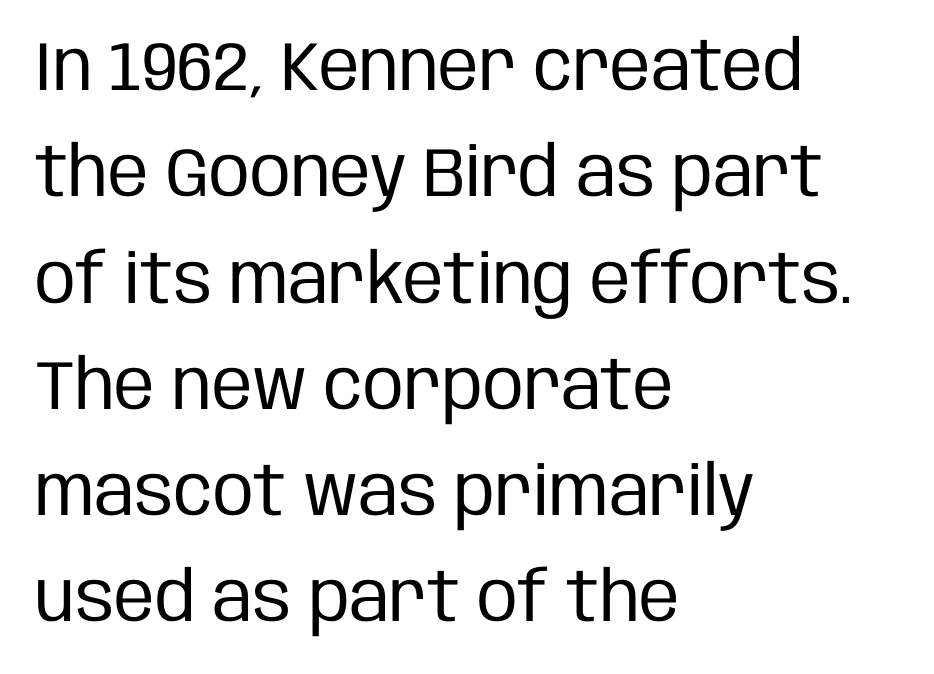
Q: Is the text bold? A: No.
Q: Is the text italic (slanted)? A: No, it is upright.
Q: Is the typeface a serif or a sans-serif typeface? A: Sans-serif.
Q: Is the text underlined? A: No.
Q: How is the paragraph aligned? A: Left-aligned.
Q: Is the spacing between letters normal or unusually wide? A: Normal.
Q: Is the spacing between lines tight, normal or loose? A: Normal.
Q: Width (condensed, normal, or wide)? A: Condensed.
Q: Stroke contrast? A: Low.
Q: x-height? A: Large.
Q: Monospaced? A: No.
